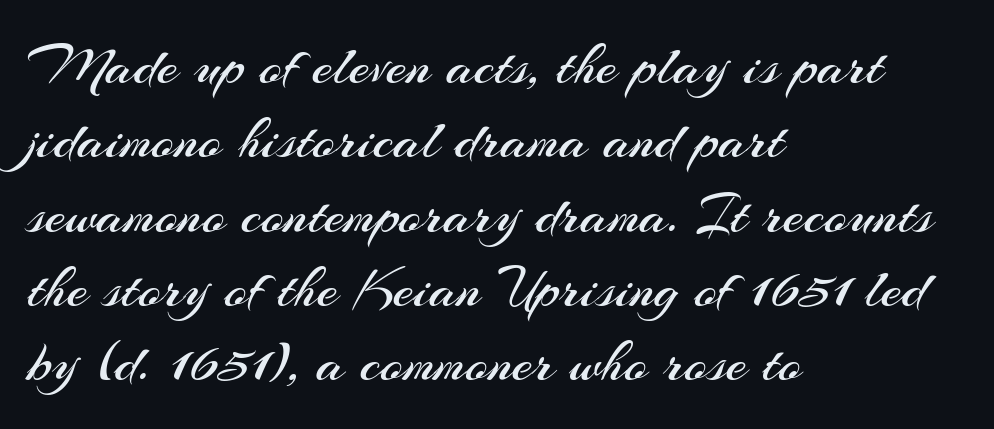
The image shows 59 px regular-weight sans-serif type; set left-aligned, normal line spacing (1.26x), normal letter spacing, not underlined; medium stroke contrast and a small x-height.
